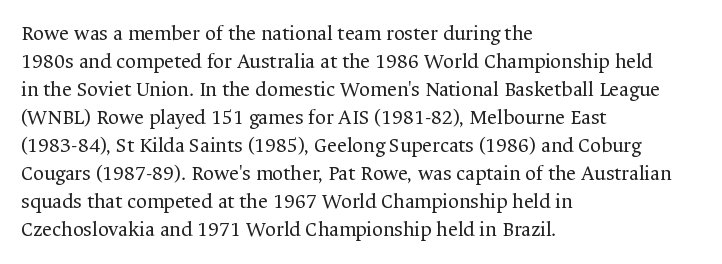
The image shows 21 px text type, upright; set left-aligned, normal line spacing (1.33x), normal letter spacing, not underlined.
